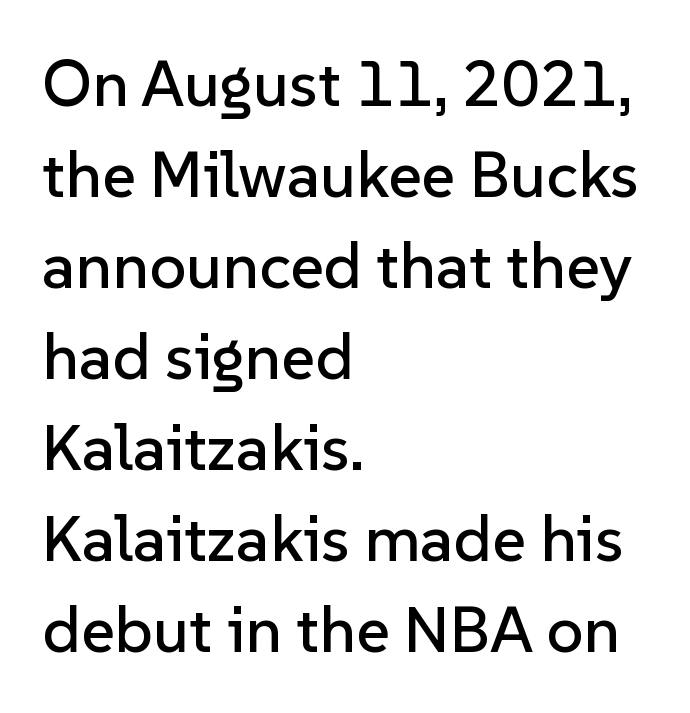
The image shows 65 px sans-serif type, upright; set left-aligned, normal line spacing (1.4x), normal letter spacing, not underlined; low stroke contrast and a medium x-height.
